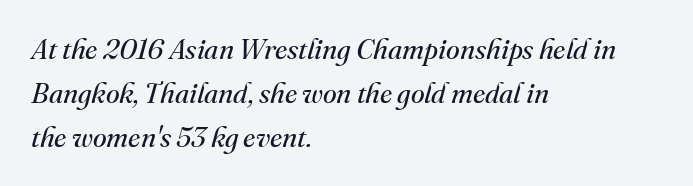
Proportional: the letters do not fall into vertical columns. Students, note that the glyphs here touch the page at normal intervals. Unbolded letterforms with no extra heft. The space between consecutive lines is moderate. Casual observation: everything's shoved over to the left.
